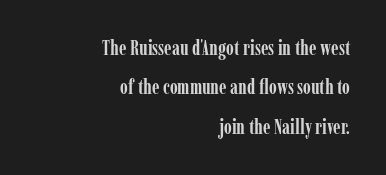
{"italic": "no", "bold": "yes", "underline": "no", "align": "right", "line_spacing": "loose", "line_spacing_ratio": 1.97, "letter_spacing": "normal", "letter_spacing_em": 0.0, "glyph_px": 20}
